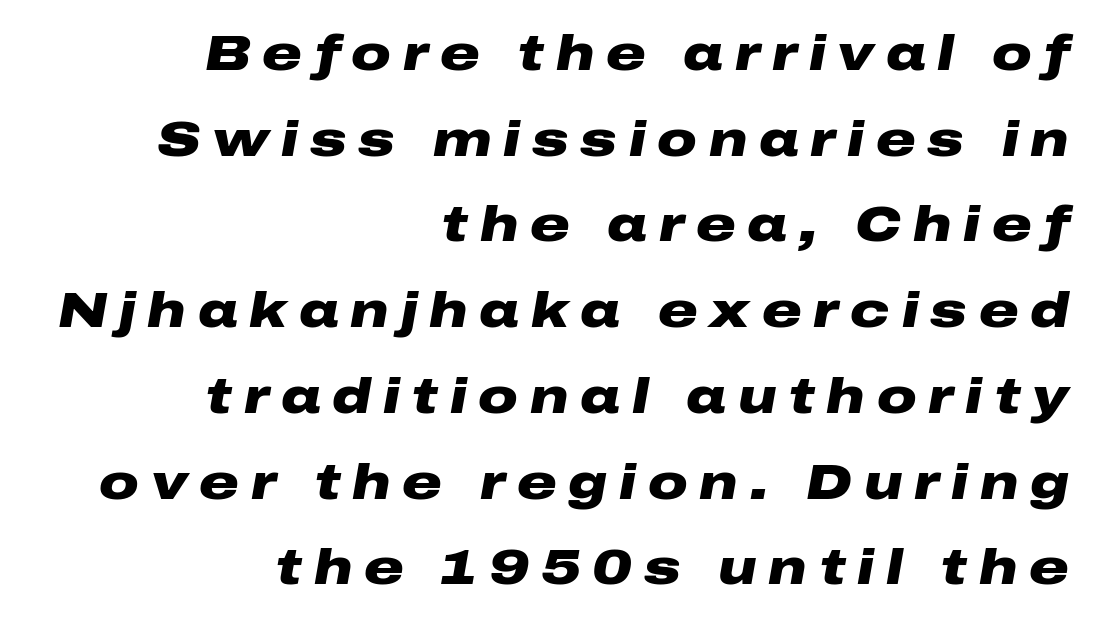
Observe the lean: these are italic letterforms. Is this a fixed-width face? No — the glyphs have proportional, varying widths. This rendering features lettering with no underline. Is the type bold? Yes — the strokes are clearly thick and heavy. Line ends are locked; line starts wander.
